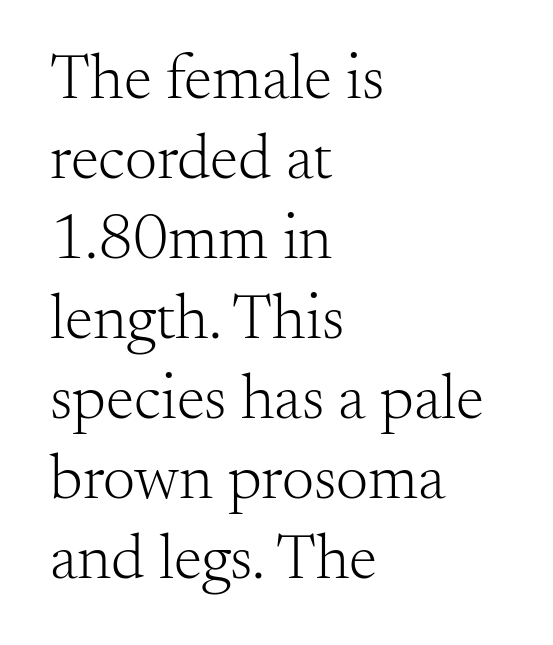
Q: Is the text bold? A: No.
Q: Is the text italic (slanted)? A: No, it is upright.
Q: Is the typeface a serif or a sans-serif typeface? A: Serif.
Q: Is the text underlined? A: No.
Q: How is the paragraph aligned? A: Left-aligned.
Q: Is the spacing between letters normal or unusually wide? A: Normal.
Q: Is the spacing between lines tight, normal or loose? A: Normal.
Q: Width (condensed, normal, or wide)? A: Normal.
Q: Stroke contrast? A: Medium.
Q: x-height? A: Small.
Q: Monospaced? A: No.
